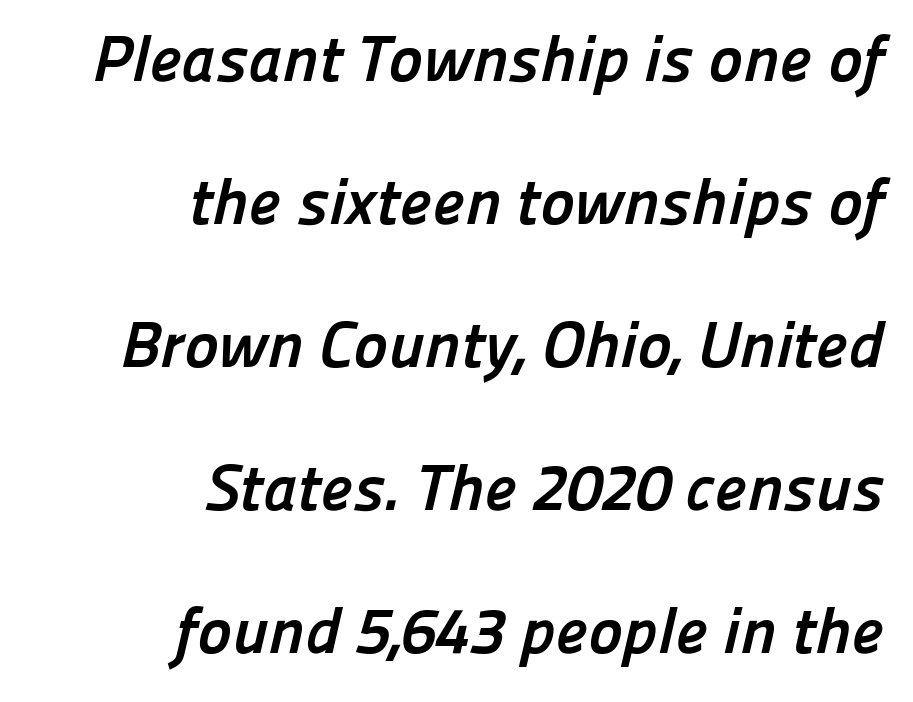
The rendering uses natural spacing where letterforms have individual widths. Is the block centered? No — it sits flush against the right margin. The passage shown is typeset with a sans-serif family. A clean baseline with only descenders dipping below it.
